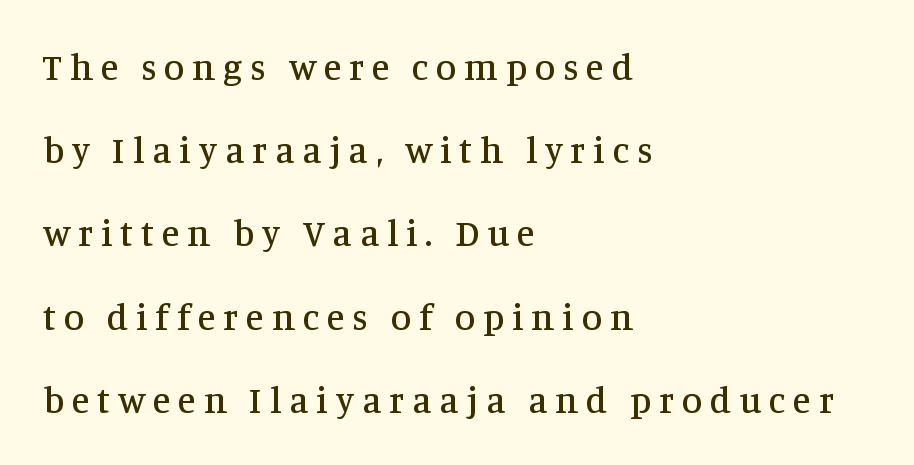
Q: Is the text italic (slanted)? A: No, it is upright.
Q: Is the typeface a serif or a sans-serif typeface? A: Serif.
Q: Is the text underlined? A: No.
Q: How is the paragraph aligned? A: Left-aligned.
Q: Is the spacing between letters normal or unusually wide? A: Unusually wide.
Q: Is the spacing between lines tight, normal or loose? A: Loose.
Q: Width (condensed, normal, or wide)? A: Normal.
Q: Stroke contrast? A: Medium.
Q: x-height? A: Large.
Q: Monospaced? A: No.
